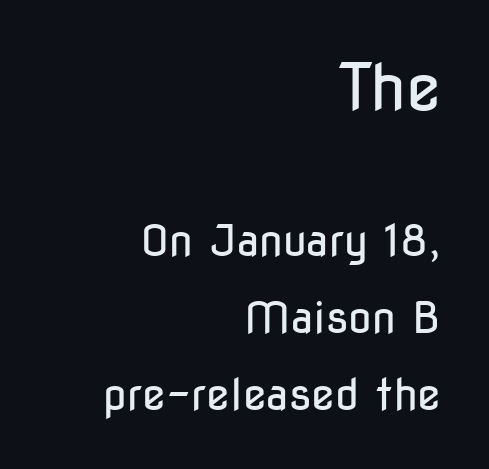
{"serif": "no", "italic": "no", "bold": "no", "weight": "regular", "width": "condensed", "stroke_contrast": "low", "x_height": "medium", "monospaced": "no", "underline": "no", "align": "right", "line_spacing_ratio": 1.79, "letter_spacing": "normal", "letter_spacing_em": 0.0, "larger_block": "first", "size_ratio": 1.49, "glyph_px": 64}
